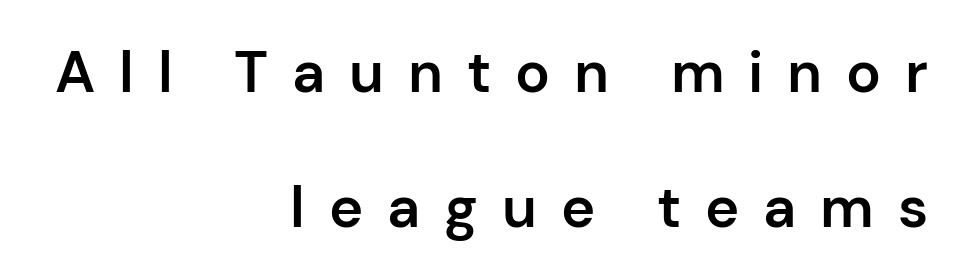
The image shows 58 px semibold sans-serif type, upright; set right-aligned, loose line spacing (2.32x), unusually wide letter spacing (+0.41 em), not underlined; low stroke contrast and a medium x-height.
